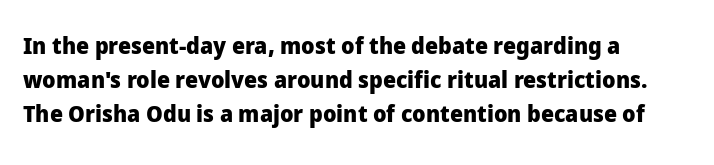
The image shows 23 px bold type, upright; set left-aligned, normal line spacing (1.47x), normal letter spacing, not underlined.
